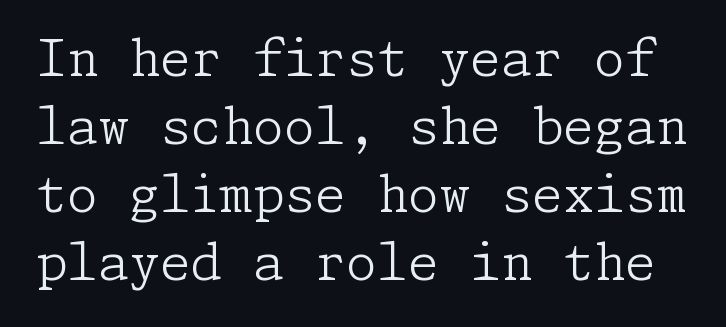
The image shows 50 px light serif type, upright; set normal line spacing (1.36x), normal letter spacing, not underlined; low stroke contrast and a medium x-height.
